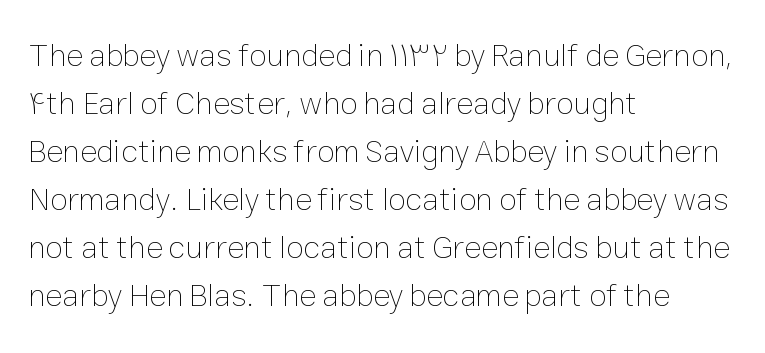
{"italic": "no", "bold": "no", "weight": "thin", "width": "normal", "stroke_contrast": "low", "x_height": "medium", "monospaced": "no", "underline": "no", "align": "left", "line_spacing": "normal", "line_spacing_ratio": 1.5, "letter_spacing": "normal", "letter_spacing_em": 0.0, "glyph_px": 32}
